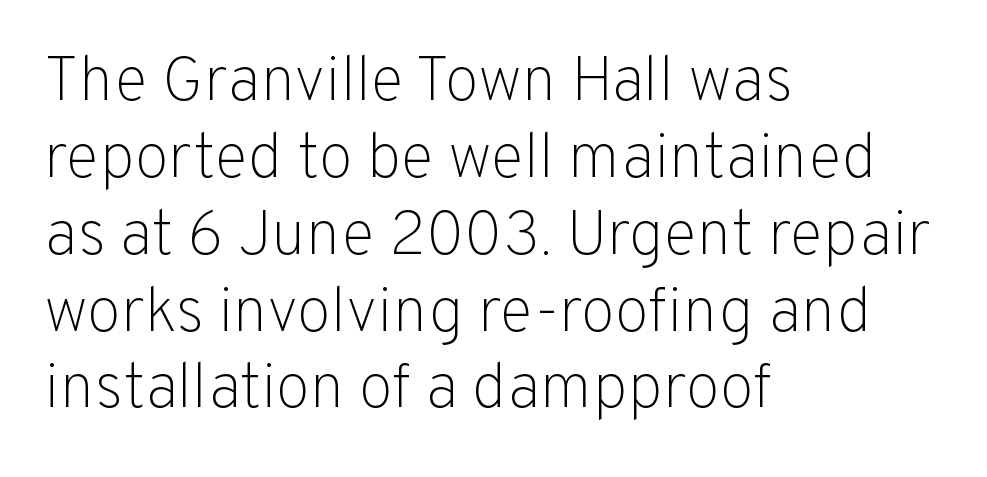
The image shows 63 px light sans-serif type, upright; set left-aligned, line spacing 1.22x, normal letter spacing, not underlined; low stroke contrast and a medium x-height.
